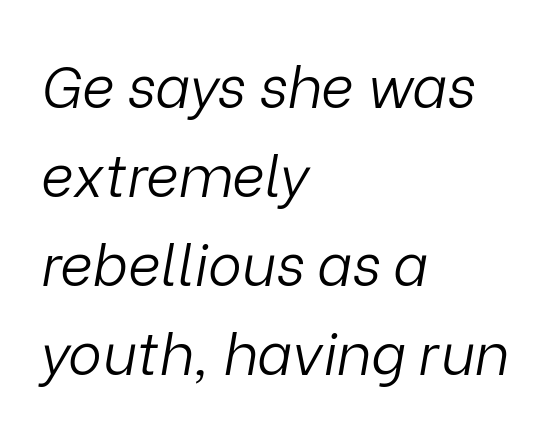
The image shows 57 px light type, italic (leaning right); set left-aligned, normal line spacing (1.56x), normal letter spacing, not underlined; low stroke contrast and a medium x-height.
